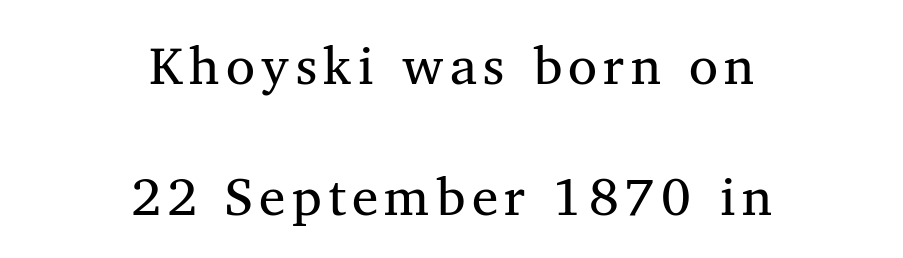
Q: Is the text bold? A: No.
Q: Is the typeface a serif or a sans-serif typeface? A: Serif.
Q: Is the text underlined? A: No.
Q: How is the paragraph aligned? A: Centered.
Q: Is the spacing between lines tight, normal or loose? A: Loose.
Q: Width (condensed, normal, or wide)? A: Normal.
Q: Stroke contrast? A: Medium.
Q: x-height? A: Medium.
Q: Monospaced? A: No.
